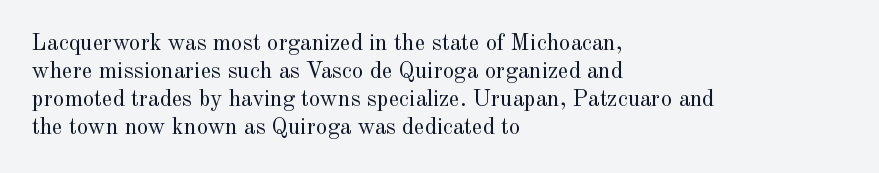
{"italic": "no", "bold": "no", "underline": "no", "align": "left", "line_spacing_ratio": 1.22, "letter_spacing": "normal", "letter_spacing_em": 0.0, "glyph_px": 23}
